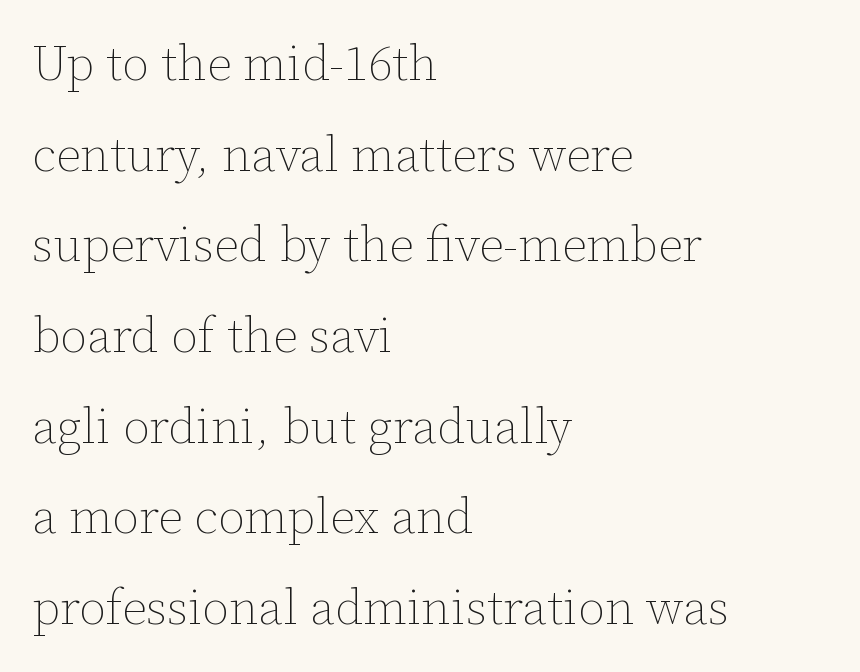
{"italic": "no", "bold": "no", "weight": "thin", "width": "normal", "stroke_contrast": "low", "x_height": "medium", "monospaced": "no", "underline": "no", "align": "left", "line_spacing_ratio": 1.85, "letter_spacing": "normal", "letter_spacing_em": 0.0, "glyph_px": 49}
